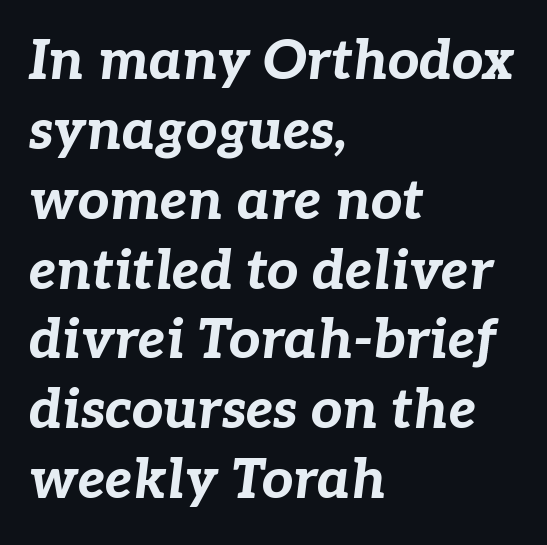
{"italic": "yes", "lean": "right", "slant_degrees": 7, "bold": "yes", "weight": "bold", "width": "normal", "stroke_contrast": "low", "x_height": "medium", "monospaced": "no", "underline": "no", "align": "left", "line_spacing": "normal", "line_spacing_ratio": 1.27, "letter_spacing": "normal", "letter_spacing_em": 0.0, "glyph_px": 55}
